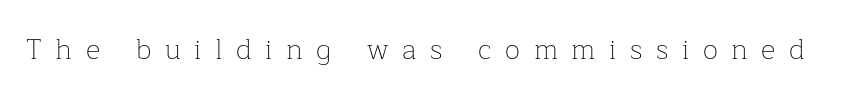
{"serif": "yes", "italic": "no", "bold": "no", "weight": "thin", "width": "normal", "stroke_contrast": "low", "x_height": "medium", "monospaced": "no", "underline": "no", "letter_spacing": "wide", "letter_spacing_em": 0.49, "glyph_px": 28}
